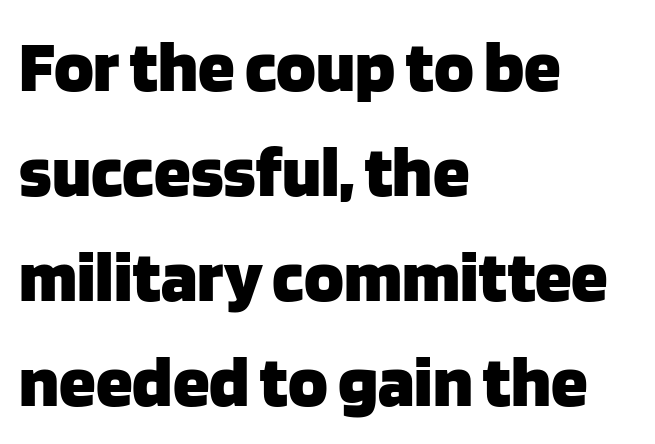
The image shows 74 px heavy sans-serif type, upright; set left-aligned, normal line spacing (1.42x), normal letter spacing, not underlined; low stroke contrast and a large x-height.
